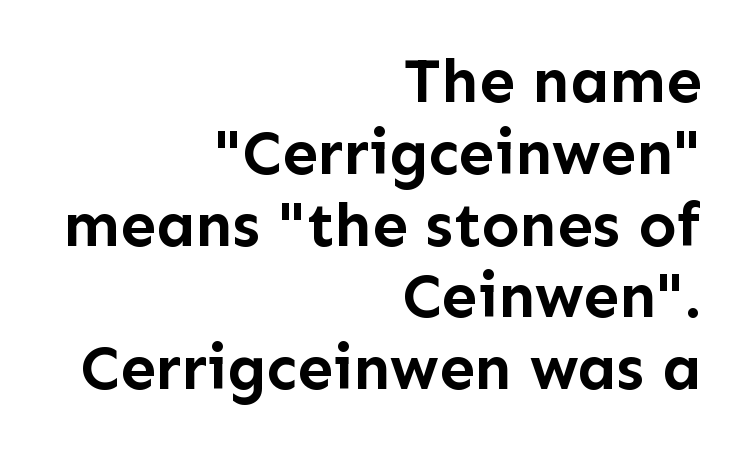
This rendering employs a face without finishing strokes, i.e., a sans-serif. No extra tracking has been applied to these lines. Pretty heavy lettering here — definitely bold. The rendering uses a small line-height, squeezing the rows. The passage shown is typed in a proportional face where columns would drift.
